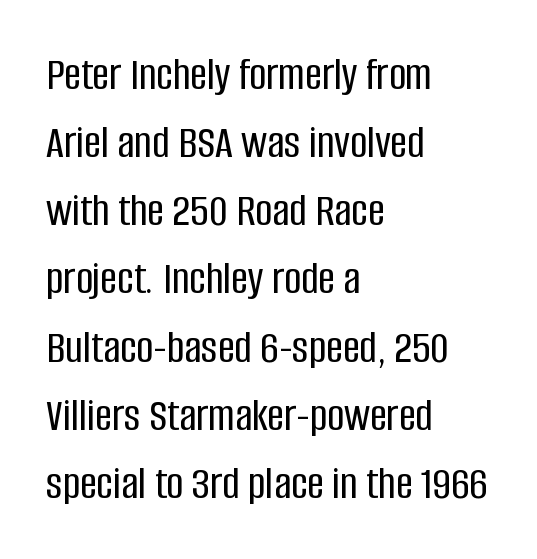
{"serif": "no", "italic": "no", "width": "condensed", "stroke_contrast": "low", "x_height": "large", "monospaced": "no", "underline": "no", "align": "left", "line_spacing": "normal", "line_spacing_ratio": 1.45, "letter_spacing": "normal", "letter_spacing_em": 0.0, "glyph_px": 47}
